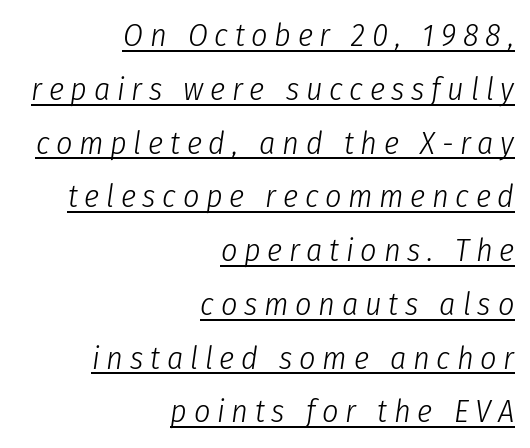
The image shows 32 px light, condensed type, italic (leaning right); set right-aligned, normal line spacing (1.68x), unusually wide letter spacing (+0.21 em), underlined; low stroke contrast and a medium x-height.
